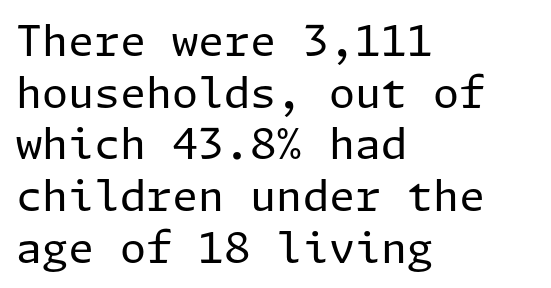
{"serif": "no", "italic": "no", "bold": "no", "weight": "regular", "width": "normal", "stroke_contrast": "low", "x_height": "medium", "underline": "no", "align": "left", "line_spacing_ratio": 1.23, "letter_spacing": "normal", "letter_spacing_em": 0.0, "glyph_px": 42}
